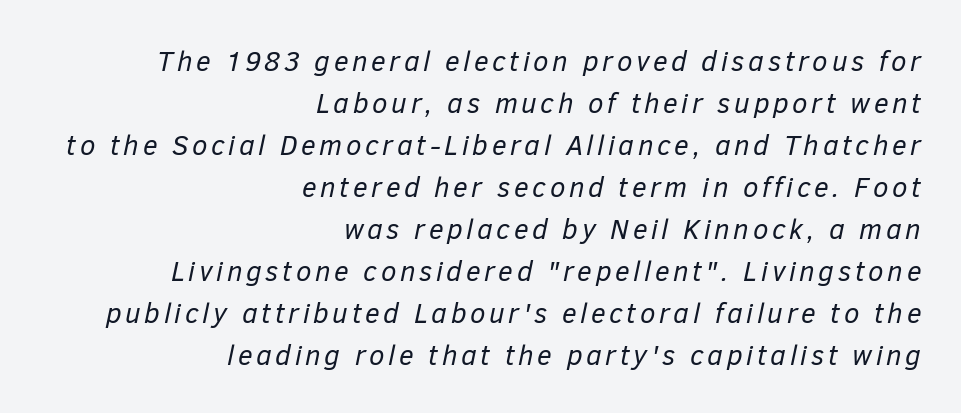
{"italic": "yes", "lean": "right", "slant_degrees": 12, "bold": "no", "weight": "regular", "width": "normal", "stroke_contrast": "low", "x_height": "medium", "monospaced": "no", "underline": "no", "align": "right", "line_spacing": "normal", "line_spacing_ratio": 1.5, "glyph_px": 28}
